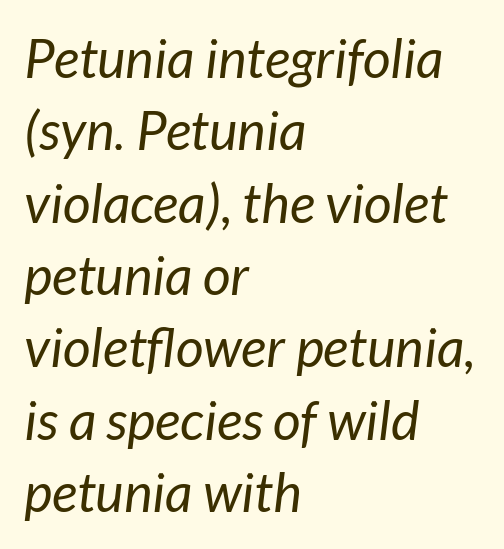
{"italic": "yes", "lean": "right", "slant_degrees": 7, "bold": "no", "weight": "regular", "width": "normal", "stroke_contrast": "low", "x_height": "medium", "monospaced": "no", "underline": "no", "align": "left", "line_spacing": "normal", "line_spacing_ratio": 1.34, "letter_spacing": "normal", "letter_spacing_em": 0.0, "glyph_px": 54}
